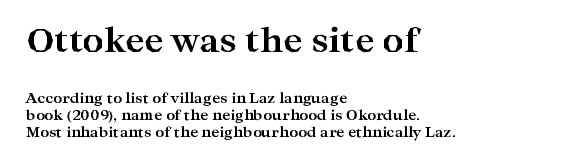
Posture: vertical. Character widths vary here, with narrow letters taking less room than wide ones. The string is rendered with underlining switched off. Type size steps down from the first block to the second. Bold? Absolutely — the strokes are thick and heavy. Words appear dense and cohesive because spacing is normal.
